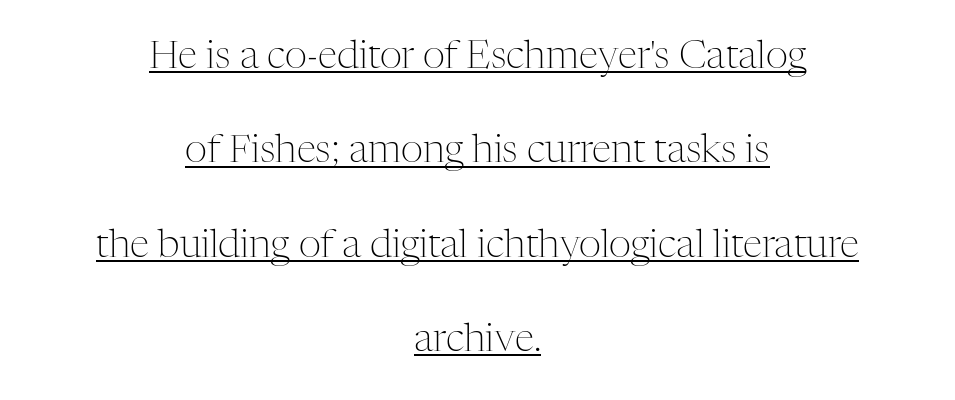
Q: Is the text bold? A: No.
Q: Is the text italic (slanted)? A: No, it is upright.
Q: Is the typeface a serif or a sans-serif typeface? A: Serif.
Q: Is the text underlined? A: Yes.
Q: How is the paragraph aligned? A: Centered.
Q: Is the spacing between letters normal or unusually wide? A: Normal.
Q: Is the spacing between lines tight, normal or loose? A: Loose.
Q: Width (condensed, normal, or wide)? A: Normal.
Q: Stroke contrast? A: Medium.
Q: x-height? A: Medium.
Q: Monospaced? A: No.
